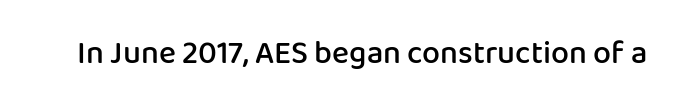
{"serif": "no", "italic": "no", "bold": "semi", "weight": "semibold", "width": "normal", "stroke_contrast": "low", "x_height": "medium", "monospaced": "no", "underline": "no", "letter_spacing": "normal", "letter_spacing_em": 0.0, "glyph_px": 32}
